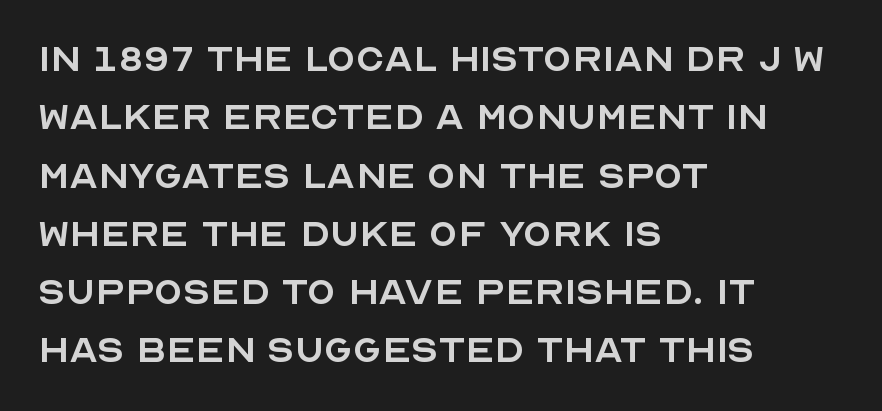
Nobody touched the tracking dial on this one. Nothing sits at the stroke ends, so this counts as sans-serif. Only glyphs here, with clear space below each row. Stems here are at most as thick as an everyday book face. The compositor pushed each line to the left boundary. A roman cut, with each character standing at attention.
